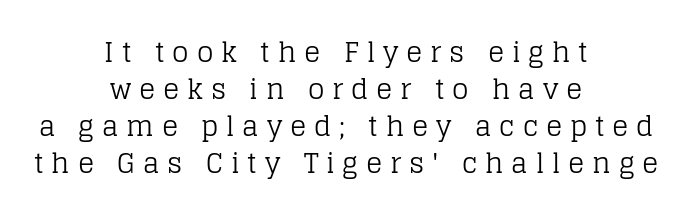
The image shows 27 px text type, upright; set centered, normal line spacing (1.37x), unusually wide letter spacing (+0.29 em), not underlined.
